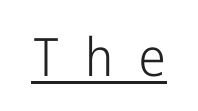
{"serif": "no", "italic": "no", "bold": "no", "weight": "light", "width": "condensed", "stroke_contrast": "low", "x_height": "medium", "underline": "yes", "letter_spacing": "wide", "letter_spacing_em": 0.47, "glyph_px": 53}
